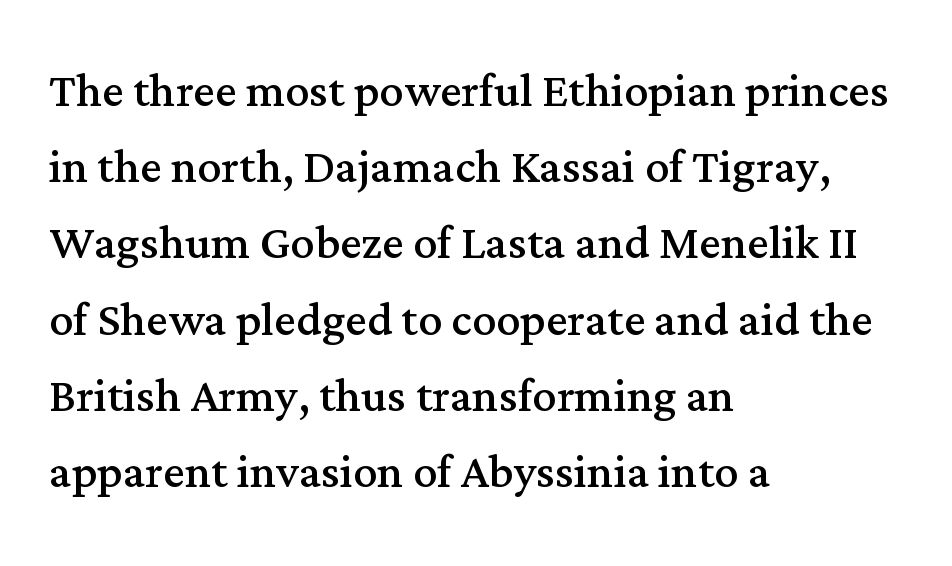
{"serif": "yes", "italic": "no", "bold": "no", "weight": "regular", "width": "normal", "stroke_contrast": "medium", "x_height": "medium", "monospaced": "no", "underline": "no", "align": "left", "line_spacing": "normal", "line_spacing_ratio": 1.27, "letter_spacing": "normal", "letter_spacing_em": 0.0, "glyph_px": 60}
